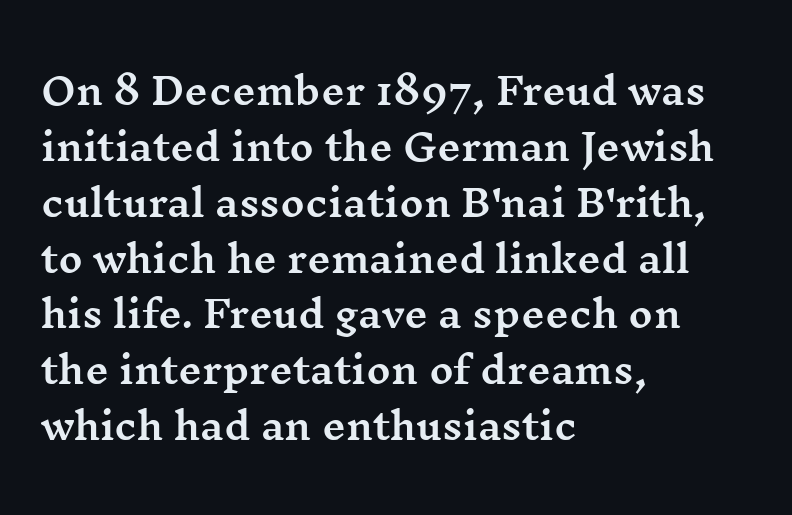
The image shows 37 px wide serif type, upright; set left-aligned, normal line spacing (1.51x), normal letter spacing, not underlined; medium stroke contrast and a medium x-height.
